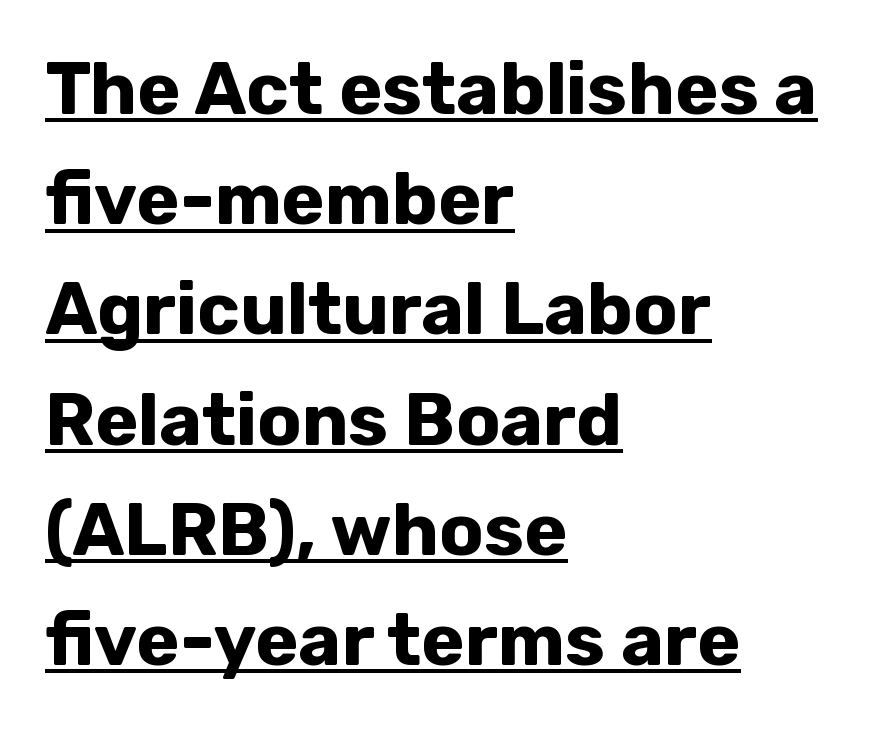
A roman cut, with each character standing at attention. The ragged edge is on the right, which tells us the setting is flush left. Each letter's strokes conclude bluntly, with no projecting serifs. The passage shown is underscored from start to finish.
